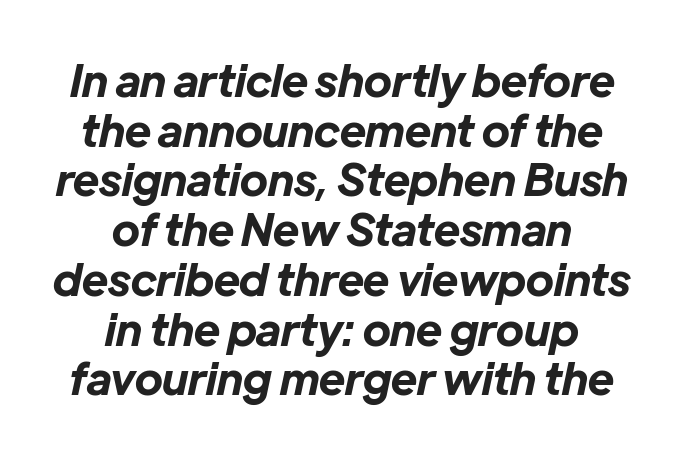
Successive baselines arrive quickly, one right under another. The rendering positions every line midway between the sides. The letters advance in unequal steps, a hallmark of proportional type. Quick note: underline off. The letterforms sit shoulder to shoulder at normal distance. The axis of the letterforms is tilted away from vertical.
